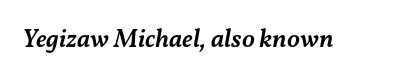
The image shows 26 px text type, italic (leaning right); set normal letter spacing, not underlined.
